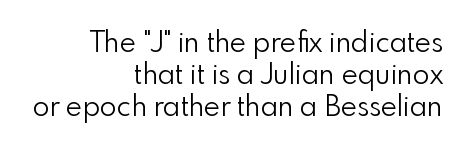
{"serif": "no", "italic": "no", "bold": "no", "weight": "light", "width": "normal", "stroke_contrast": "low", "x_height": "small", "monospaced": "no", "underline": "no", "align": "right", "line_spacing": "tight", "line_spacing_ratio": 1.14, "letter_spacing": "normal", "letter_spacing_em": 0.0, "glyph_px": 28}
